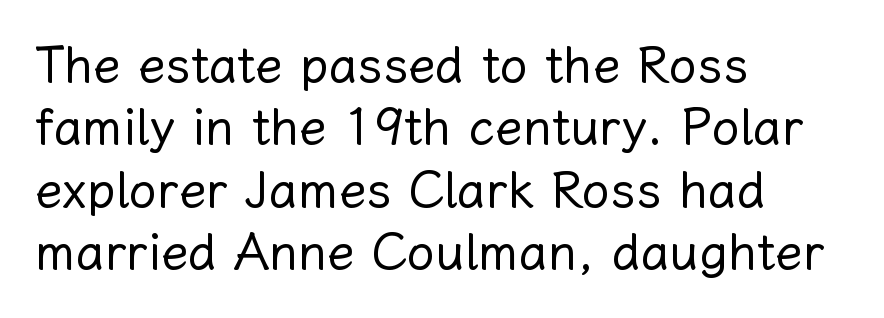
Letter spacing: default. No word sits above an underline. The text block is weighted toward the left margin, trailing off unevenly rightward. On a weight scale, this lands at 450 or below. How would I describe the line gaps? Plain and ordinary. The passage shown is typed in a proportional face where columns would drift.
